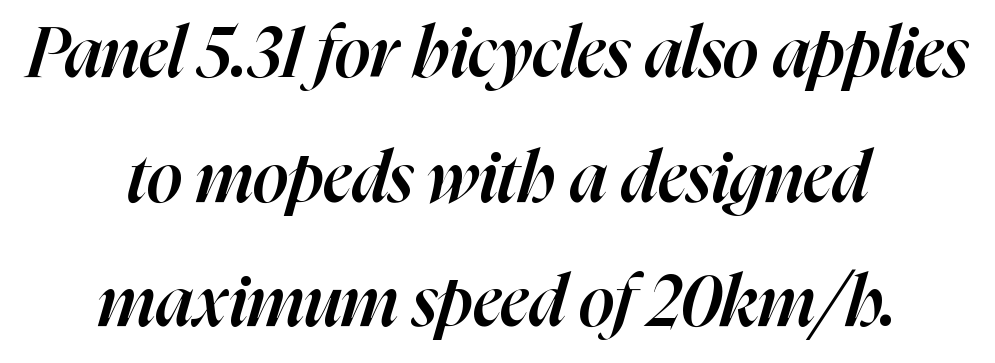
Type without underlining. Tall strokes in this sample are angled rather than plumb. Students, note that the glyphs here touch the page at normal intervals. A fair bit of extra ink — the face is semibold, not bold. Every row of glyphs is offset so its center matches the block's center. The passage shown is typed in a proportional face where columns would drift.
